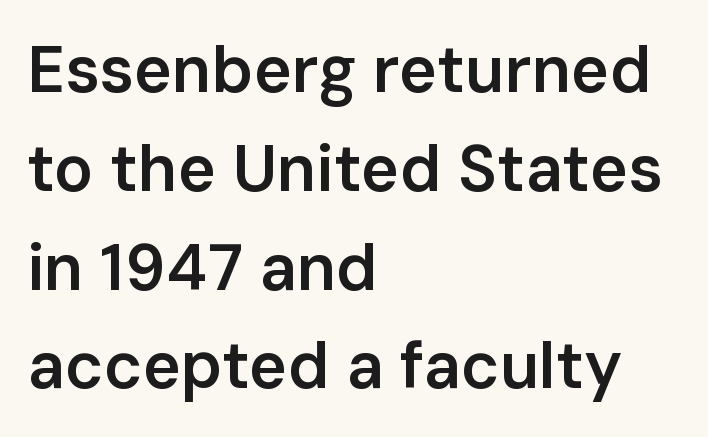
The paragraph shown leans on its left margin. Decoration check: the copy has no underline. Characters follow at the spacing the type designer built in. Think of a printed novel: that variable character pitch is what you see here.
